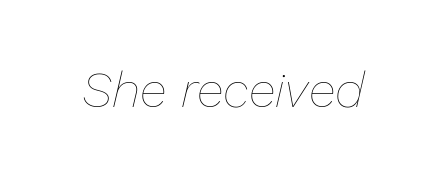
The image shows 50 px thin type, italic (leaning right); set normal letter spacing, not underlined; low stroke contrast and a medium x-height.
